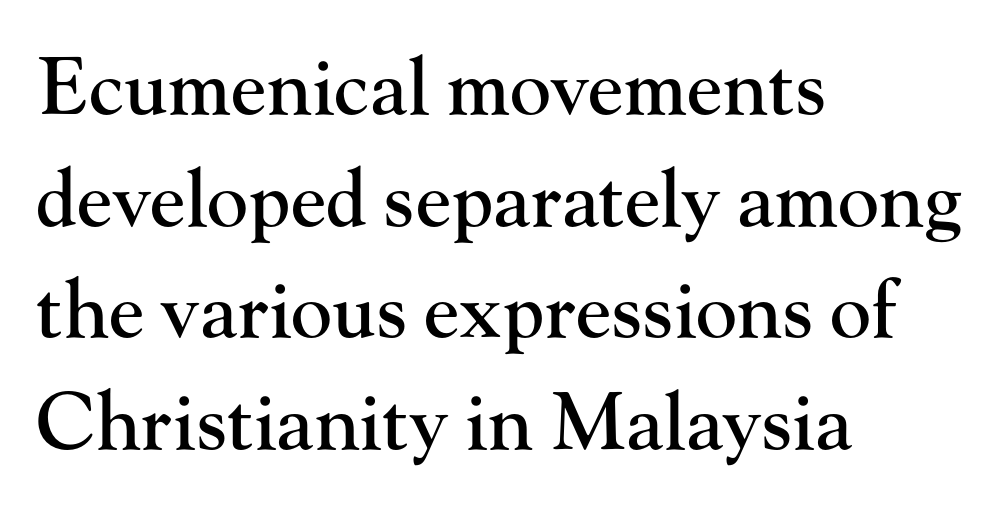
The image shows 78 px serif type, upright; set left-aligned, normal line spacing (1.43x), normal letter spacing, not underlined; high stroke contrast and a small x-height.
